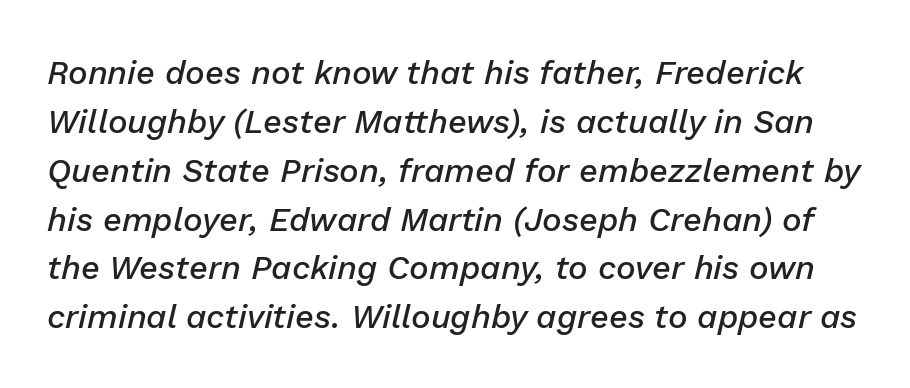
Varying glyph widths throughout — classic text-font behaviour. The face used here is rendered with its standard letterfit. Words float on clear page, feet unadorned. Emphasis-style slanted type is in use. Honestly, the row spacing looks completely unremarkable. Summary of weight: moderately heavy, a semibold.
